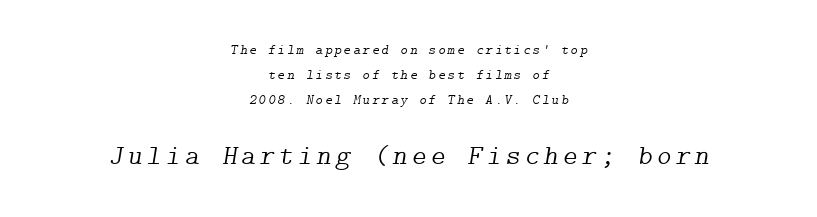
Q: Is the text bold? A: No.
Q: Is the text italic (slanted)? A: Yes, it leans right by about 9 degrees.
Q: Is the typeface a serif or a sans-serif typeface? A: Serif.
Q: Is the text underlined? A: No.
Q: How is the paragraph aligned? A: Centered.
Q: Which block of text is set in a larger size, the first (top) or the second (bottom)? A: The second (bottom) one.
Q: Width (condensed, normal, or wide)? A: Normal.
Q: Stroke contrast? A: Low.
Q: x-height? A: Medium.
